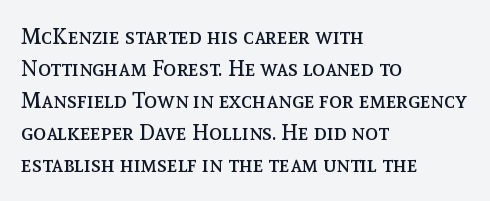
Weight: in the light-to-regular range. These lines keep a tight, regular rhythm from letter to letter. Any mark beneath the type? The region is blank. Left-aligned paragraph, ragged on the right. If you drew a line through each stem, it would be perfectly vertical. Honestly, the row spacing looks completely unremarkable.
